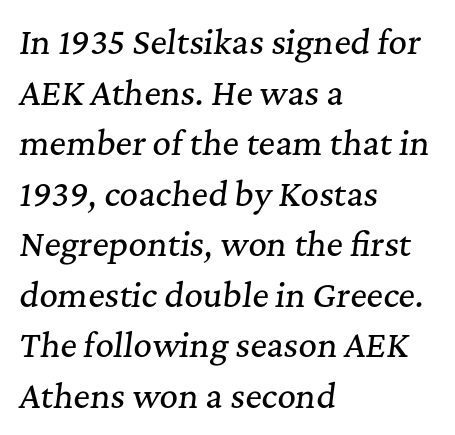
This sample is left-justified, so line endings fall wherever the words run out. Spacing verdict: proportional, widths tailored to each character. What kind of face is this? One with serifs. Baseline-to-baseline distance is the conventional proportion of letter height. Plain, unruled lines of type.
